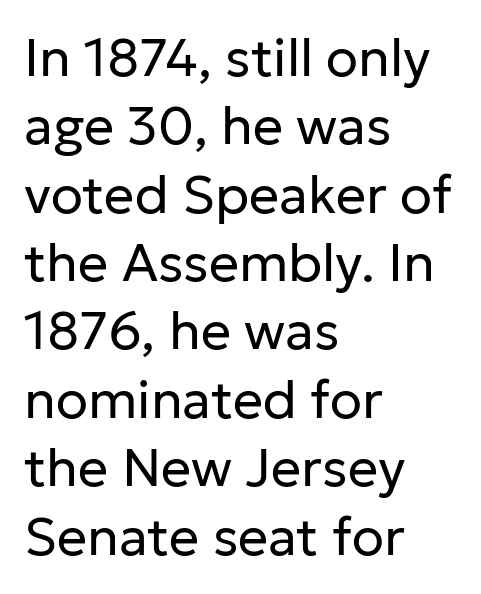
Unlike italic type, these characters show no tilt at all. Nope, no serifs anywhere on these letters. The space directly below the letters is spotless. Spacing verdict: proportional, widths tailored to each character.
